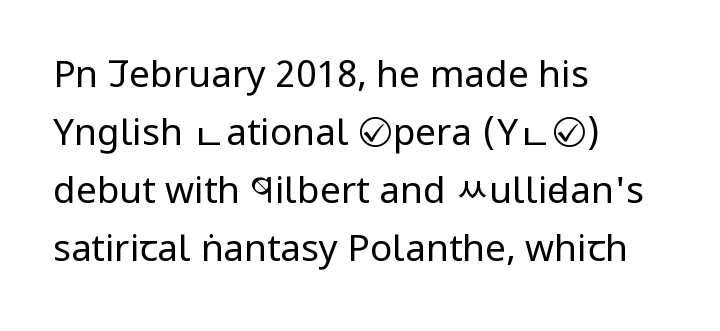
This is the regular roman posture of the typeface. The type is set solid horizontally, with unmodified tracking. Regular leading. This sample is left-justified, so line endings fall wherever the words run out. Nothing sits at the stroke ends, so this counts as sans-serif.
